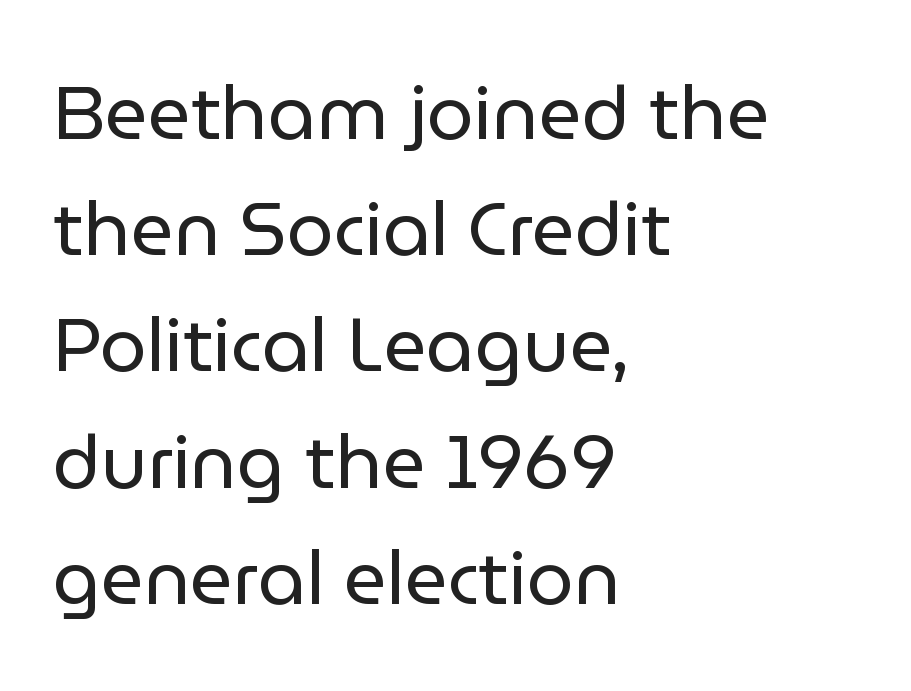
The image shows 75 px regular-weight sans-serif type, upright; set left-aligned, normal line spacing (1.55x), normal letter spacing, not underlined; low stroke contrast and a medium x-height.
